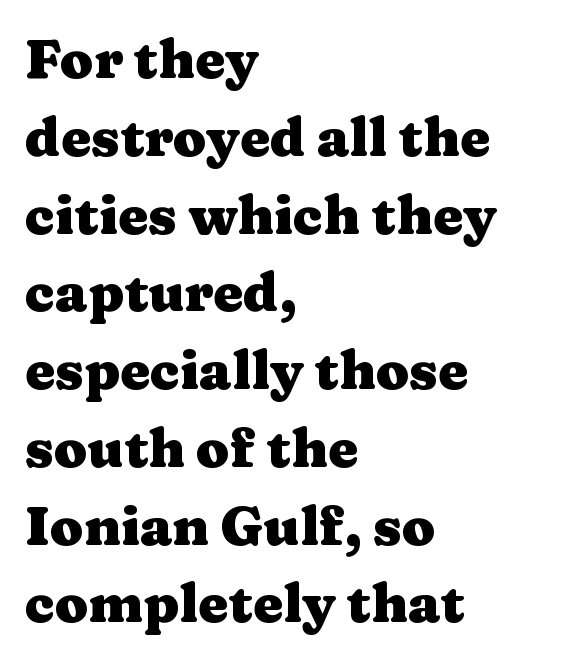
Q: Is the text bold? A: Yes.
Q: Is the text italic (slanted)? A: No, it is upright.
Q: Is the typeface a serif or a sans-serif typeface? A: Serif.
Q: Is the text underlined? A: No.
Q: How is the paragraph aligned? A: Left-aligned.
Q: Is the spacing between letters normal or unusually wide? A: Normal.
Q: Is the spacing between lines tight, normal or loose? A: Normal.
Q: Width (condensed, normal, or wide)? A: Wide.
Q: Stroke contrast? A: Medium.
Q: x-height? A: Medium.
Q: Monospaced? A: No.
